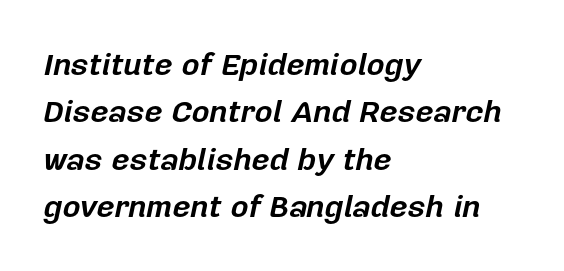
{"italic": "yes", "lean": "right", "slant_degrees": 12, "bold": "yes", "weight": "bold", "width": "normal", "stroke_contrast": "low", "x_height": "medium", "monospaced": "no", "underline": "no", "align": "left", "line_spacing": "normal", "line_spacing_ratio": 1.53, "letter_spacing": "normal", "letter_spacing_em": 0.0, "glyph_px": 31}
